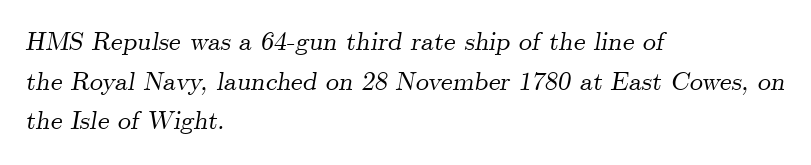
The image shows 26 px text type, italic (leaning right); set left-aligned, normal line spacing (1.52x), normal letter spacing, not underlined.
